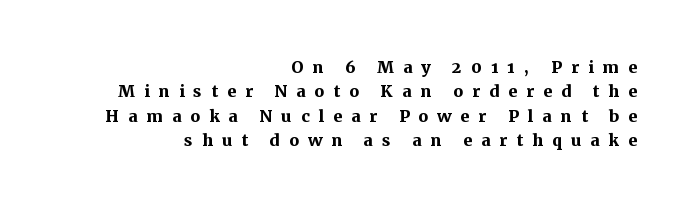
The image shows 22 px bold type, upright; set right-aligned, tight line spacing (1.11x), unusually wide letter spacing (+0.41 em), not underlined.
